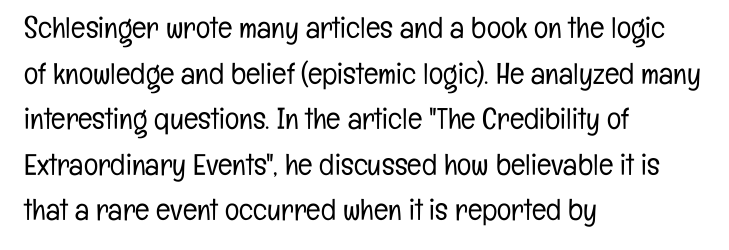
Character widths vary here, with narrow letters taking less room than wide ones. In terms of letterspacing, this is plain default setting. This is not heavy type; no bold has been used. The paragraph shown leans on its left margin. A typesetter would call this leading conventional body-copy spacing.
